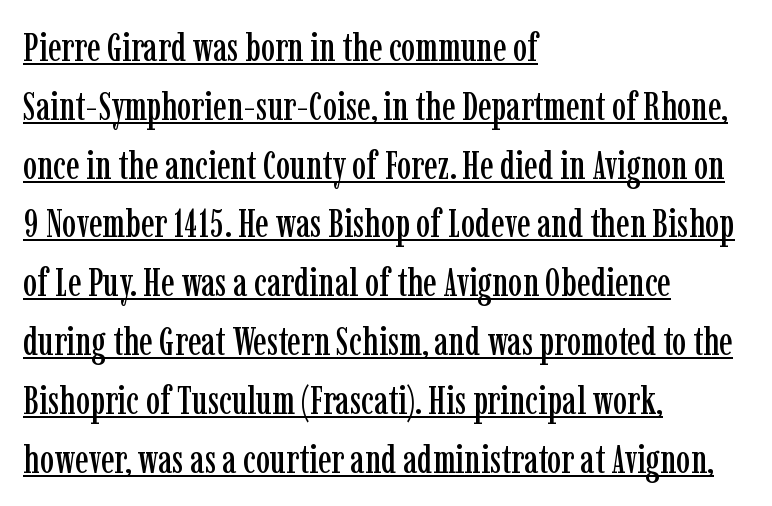
The image shows 40 px condensed serif type, upright; set left-aligned, normal line spacing (1.47x), normal letter spacing, underlined; low stroke contrast and a medium x-height.
